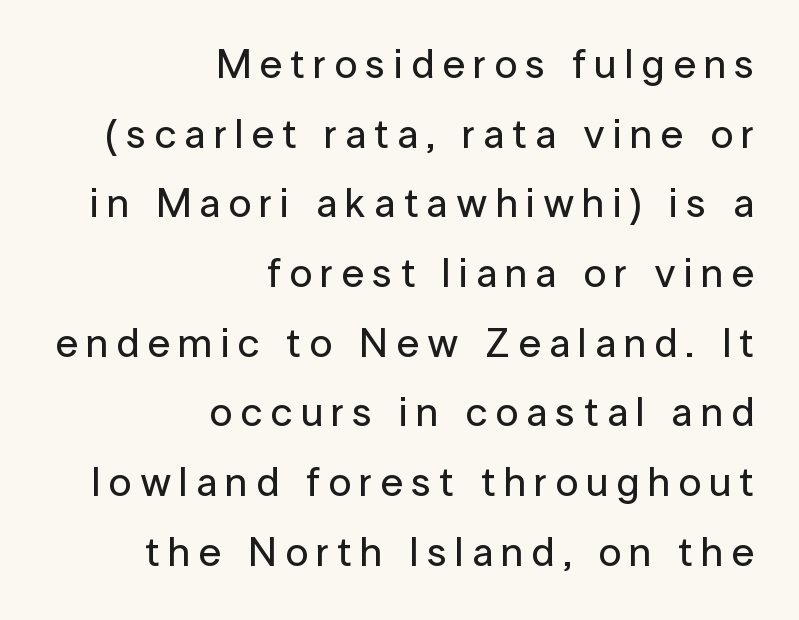
The image shows 41 px sans-serif type, upright; set right-aligned, normal line spacing (1.7x), unusually wide letter spacing (+0.2 em), not underlined; low stroke contrast and a medium x-height.
